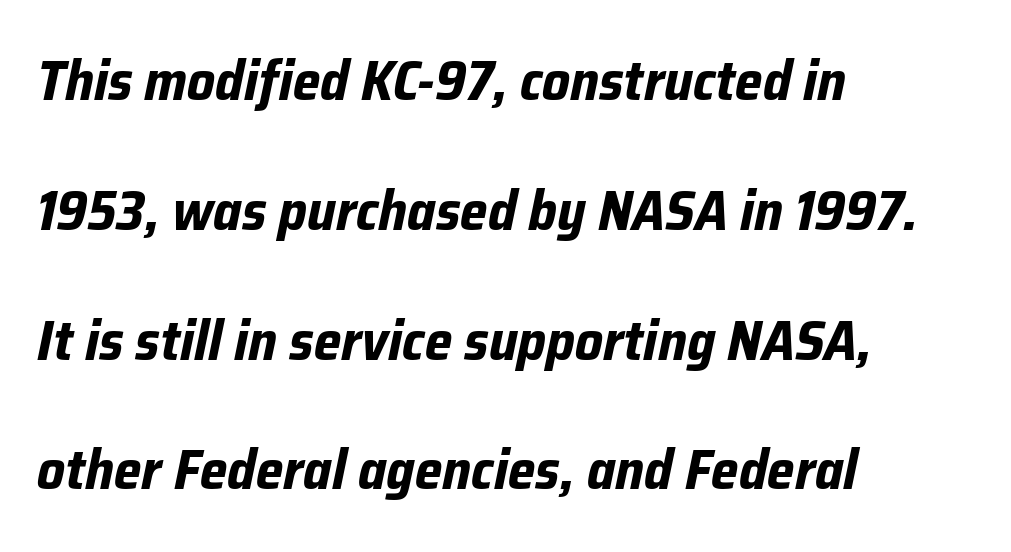
{"italic": "yes", "lean": "right", "slant_degrees": 12, "bold": "yes", "weight": "bold", "width": "normal", "stroke_contrast": "low", "x_height": "medium", "monospaced": "no", "underline": "no", "align": "left", "line_spacing": "loose", "line_spacing_ratio": 2.36, "letter_spacing": "normal", "letter_spacing_em": 0.0, "glyph_px": 55}
